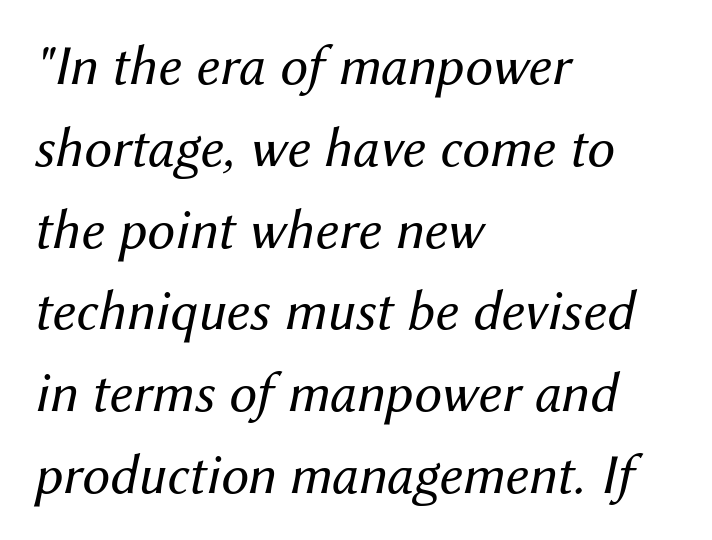
This rendering uses left alignment, leaving the right contour irregular. Is the stroke heavy? The answer is a plain regular-or-lighter. The type is set solid horizontally, with unmodified tracking. When letters slant like this, we call the style italic. Looks like regular typesetting: each glyph gets only the width it needs. Any mark beneath the type? The region is blank.
